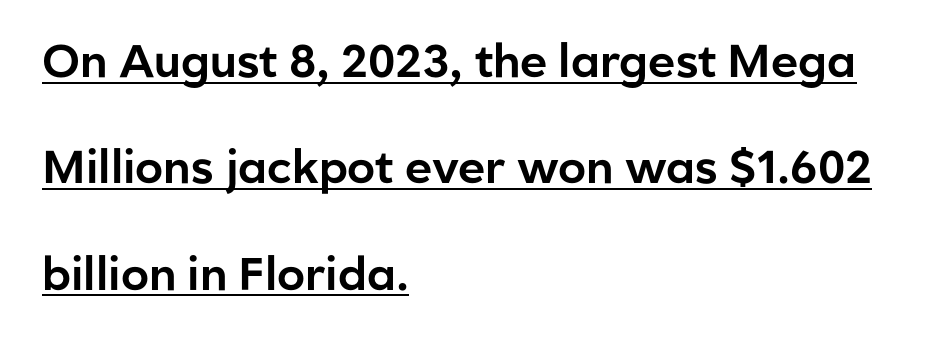
Examine the stroke ends and you'll find no serifs. What's the leading like? Stretched, with rows far apart. Tall strokes in this sample are plumb rather than angled. Layout note: lines flush left. Glance below the letters and you will spot a drawn line. This sample has the flowing, uneven cadence of proportional lettering.
